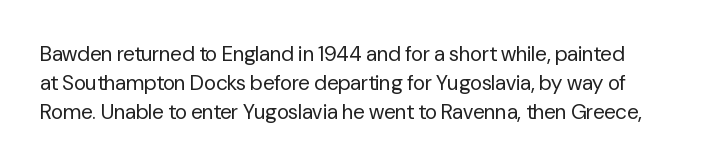
{"italic": "no", "bold": "no", "underline": "no", "line_spacing": "normal", "line_spacing_ratio": 1.39, "letter_spacing": "normal", "letter_spacing_em": 0.0, "glyph_px": 21}
